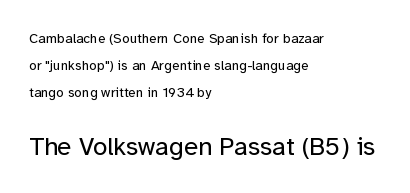
{"italic": "no", "bold": "no", "underline": "no", "align": "left", "line_spacing": "loose", "line_spacing_ratio": 1.92, "letter_spacing": "normal", "letter_spacing_em": 0.0, "larger_block": "second", "size_ratio": 1.86, "glyph_px": 26}
